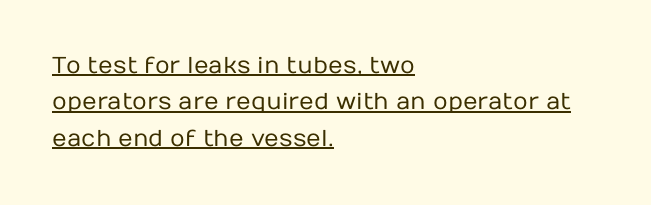
A baseline rule has been typeset under these characters. One-word summary of the alignment: left. The type is set solid horizontally, with unmodified tracking. Evenly set lines give the paragraph a standard silhouette. This reads as an unemphasized weight, regular at the heaviest.
